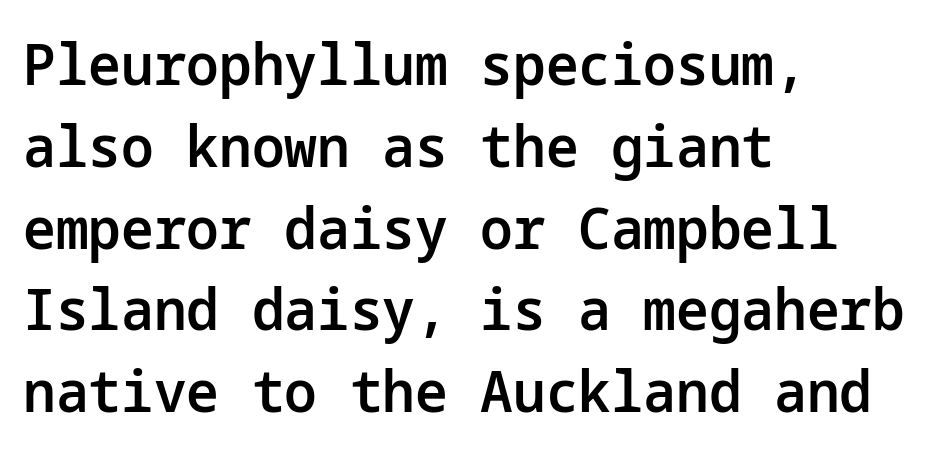
Q: Is the text bold? A: Semi-bold.
Q: Is the text italic (slanted)? A: No, it is upright.
Q: Is the typeface a serif or a sans-serif typeface? A: Sans-serif.
Q: Is the text underlined? A: No.
Q: How is the paragraph aligned? A: Left-aligned.
Q: Is the spacing between letters normal or unusually wide? A: Normal.
Q: Is the spacing between lines tight, normal or loose? A: Normal.
Q: Width (condensed, normal, or wide)? A: Normal.
Q: Stroke contrast? A: Low.
Q: x-height? A: Medium.
